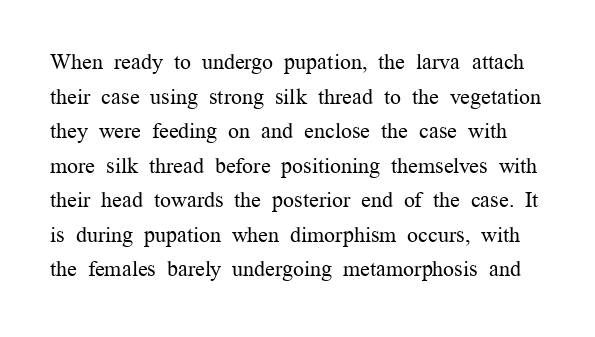
The image shows 22 px text type, upright; set normal line spacing (1.57x), normal letter spacing, not underlined.
